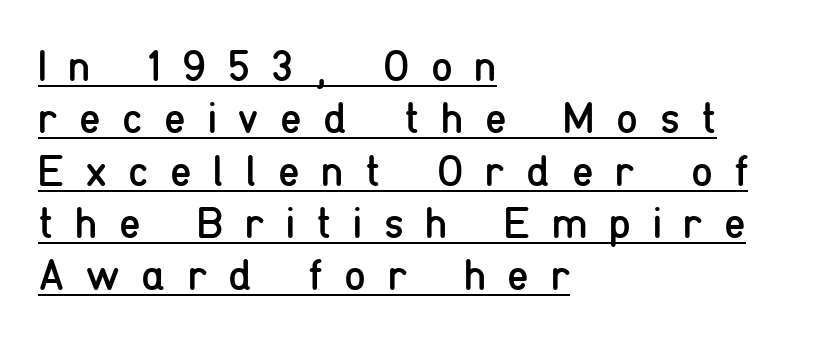
{"serif": "no", "italic": "no", "bold": "no", "weight": "regular", "width": "condensed", "stroke_contrast": "low", "x_height": "medium", "monospaced": "no", "underline": "yes", "align": "left", "line_spacing_ratio": 1.19, "letter_spacing": "wide", "letter_spacing_em": 0.49, "glyph_px": 44}
